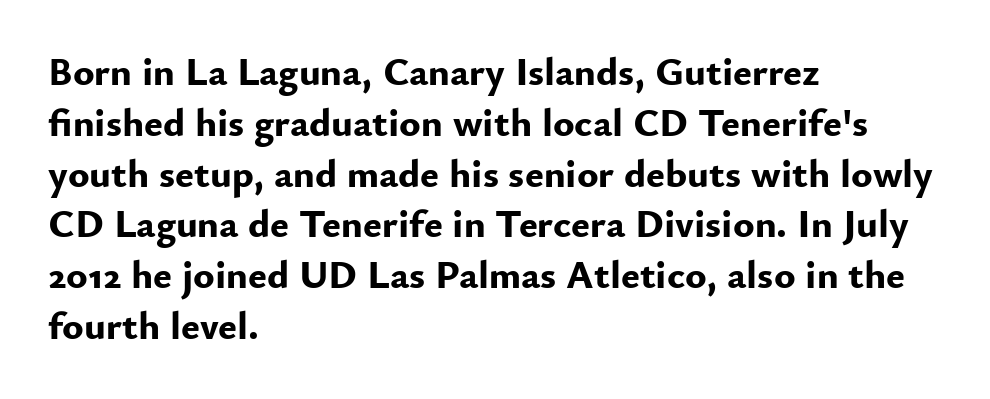
Unlike a traditional serif, this face leaves its strokes unadorned. Is the type bold? Yes — the strokes are clearly thick and heavy. Leading: standard. The passage shown is not underscored anywhere. The compositor pushed each line to the left boundary. Spacing verdict: proportional, widths tailored to each character.
